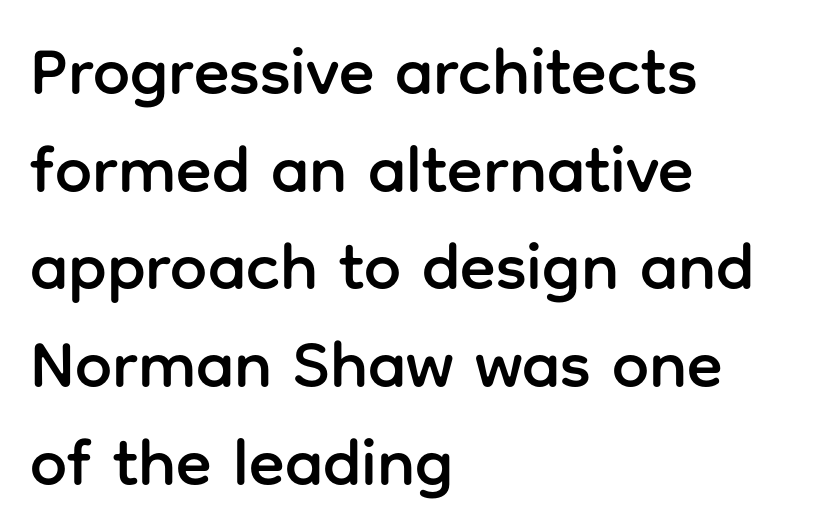
{"serif": "no", "italic": "no", "width": "normal", "stroke_contrast": "low", "x_height": "medium", "monospaced": "no", "underline": "no", "align": "left", "line_spacing": "normal", "line_spacing_ratio": 1.48, "letter_spacing": "normal", "letter_spacing_em": 0.0, "glyph_px": 66}
